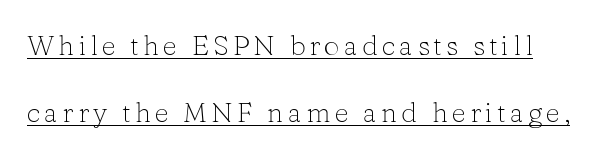
Q: Is the text bold? A: No.
Q: Is the text italic (slanted)? A: No, it is upright.
Q: Is the typeface a serif or a sans-serif typeface? A: Serif.
Q: Is the text underlined? A: Yes.
Q: Is the spacing between lines tight, normal or loose? A: Loose.
Q: Width (condensed, normal, or wide)? A: Normal.
Q: Stroke contrast? A: Low.
Q: x-height? A: Medium.
Q: Monospaced? A: No.
